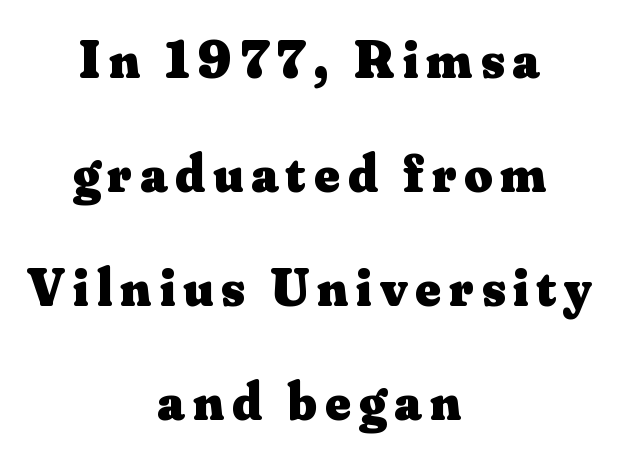
Ordinary non-slanted type is in use. The baseline area is clear. The typeface chosen for these lines features serifs. The block of text is sparse from top to bottom, with ample space between rows. You could not count columns in this text — the font is proportionally spaced.
